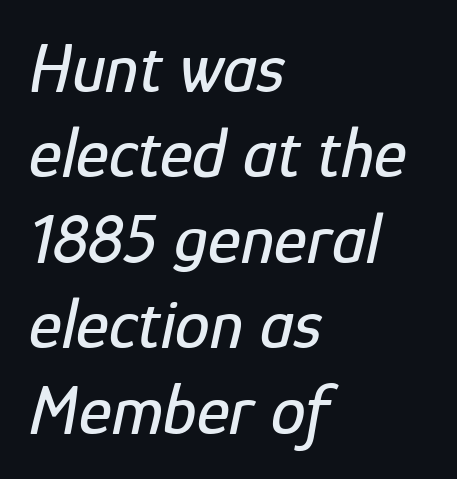
Do the characters align in a grid? No, the font is proportional. In CSS terms this would be text-align: left. Yep, that's italic — everything's leaning. Anything drawn beneath the words? Only blank space.
